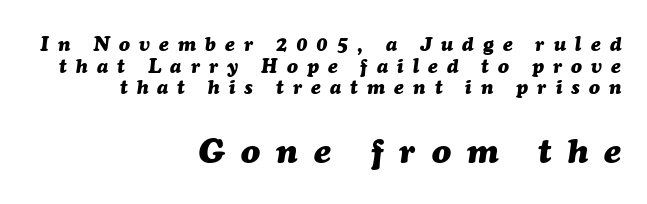
Q: Is the text bold? A: Yes.
Q: Is the text italic (slanted)? A: Yes, it leans right by about 7 degrees.
Q: Is the text underlined? A: No.
Q: How is the paragraph aligned? A: Right-aligned.
Q: Is the spacing between letters normal or unusually wide? A: Unusually wide.
Q: Is the spacing between lines tight, normal or loose? A: Tight.
Q: Which block of text is set in a larger size, the first (top) or the second (bottom)? A: The second (bottom) one.
Q: Width (condensed, normal, or wide)? A: Normal.
Q: Stroke contrast? A: Medium.
Q: x-height? A: Medium.
Q: Monospaced? A: No.
